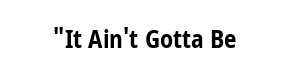
Underlining? Definitely not there. Strong, thick strokes mark this as bold type. This sample uses an upright cut, with every glyph sitting square on the baseline. A typesetter would call this zero additional tracking.
